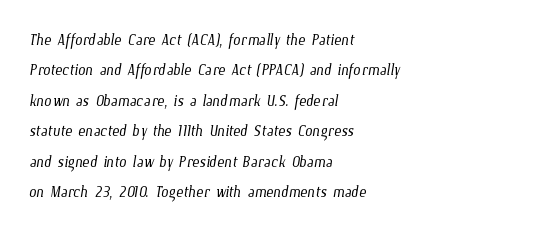
The image shows 21 px text type; set left-aligned, normal line spacing (1.45x), normal letter spacing, not underlined.
